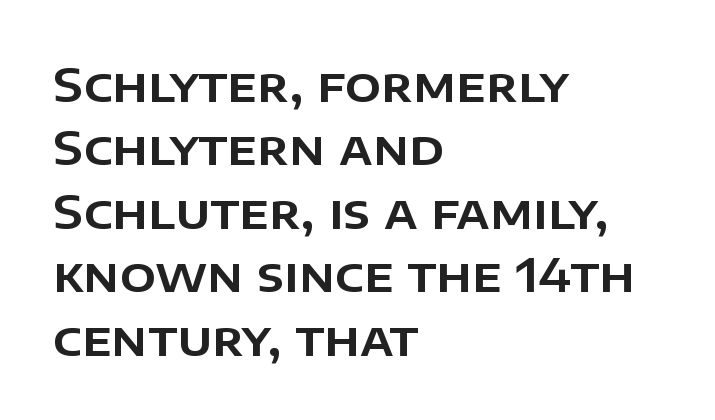
Regular leading. Bare-footed words on every line. It's the straight-up-and-down kind of type. The rendering uses natural spacing where letterforms have individual widths. The type is set solid horizontally, with unmodified tracking. Line starts are locked; line ends wander.
